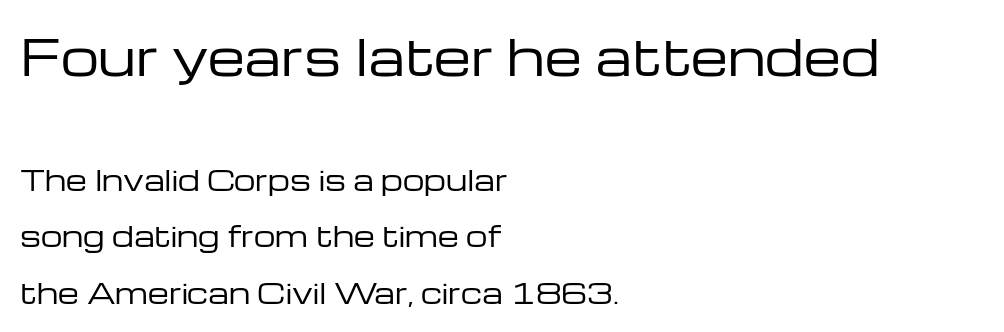
{"serif": "no", "italic": "no", "bold": "no", "weight": "regular", "width": "wide", "stroke_contrast": "low", "x_height": "medium", "monospaced": "no", "underline": "no", "align": "left", "line_spacing": "loose", "line_spacing_ratio": 2.09, "letter_spacing": "normal", "letter_spacing_em": 0.0, "larger_block": "first", "size_ratio": 1.78, "glyph_px": 48}
